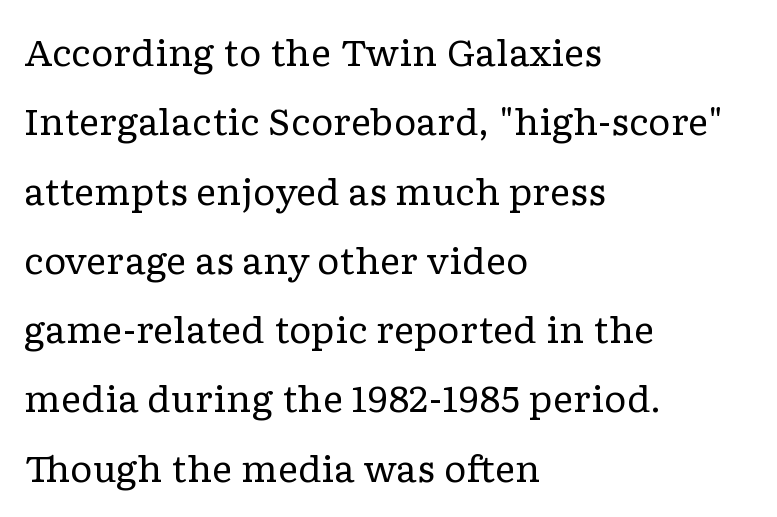
The image shows 35 px regular-weight, wide serif type, upright; set left-aligned, loose line spacing (1.98x), normal letter spacing, not underlined; low stroke contrast and a medium x-height.
